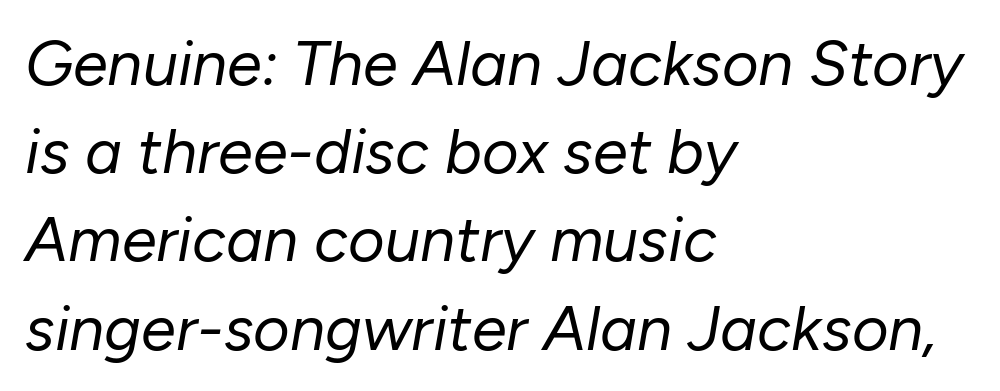
The image shows 63 px regular-weight type, italic (leaning right); set left-aligned, normal line spacing (1.4x), normal letter spacing, not underlined; low stroke contrast and a medium x-height.
